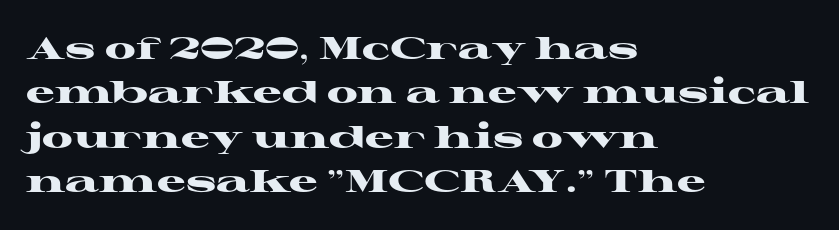
Italic: no, the glyphs are upright roman. Proportional: the letters do not fall into vertical columns. The lines in this sample share a left origin and differ only in where they stop. Does the leading feel generous? No, just average. The rendering shows small feet on the letterforms — a serif design. Letters rest on an invisible, unmarked baseline.
